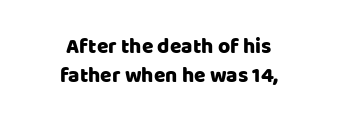
Q: Is the text italic (slanted)? A: No, it is upright.
Q: Is the text underlined? A: No.
Q: How is the paragraph aligned? A: Centered.
Q: Is the spacing between letters normal or unusually wide? A: Normal.
Q: Is the spacing between lines tight, normal or loose? A: Normal.
